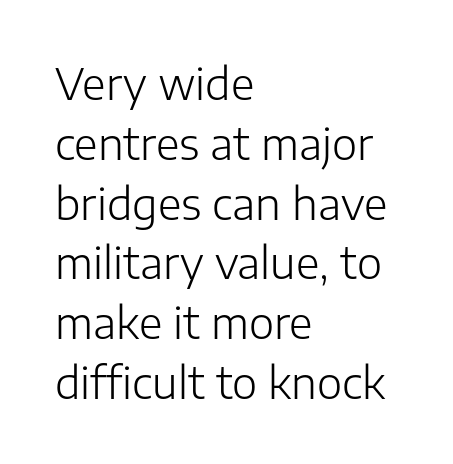
{"serif": "no", "italic": "no", "bold": "no", "weight": "light", "width": "normal", "stroke_contrast": "low", "x_height": "medium", "monospaced": "no", "underline": "no", "align": "left", "line_spacing": "normal", "line_spacing_ratio": 1.39, "letter_spacing": "normal", "letter_spacing_em": 0.0, "glyph_px": 43}
